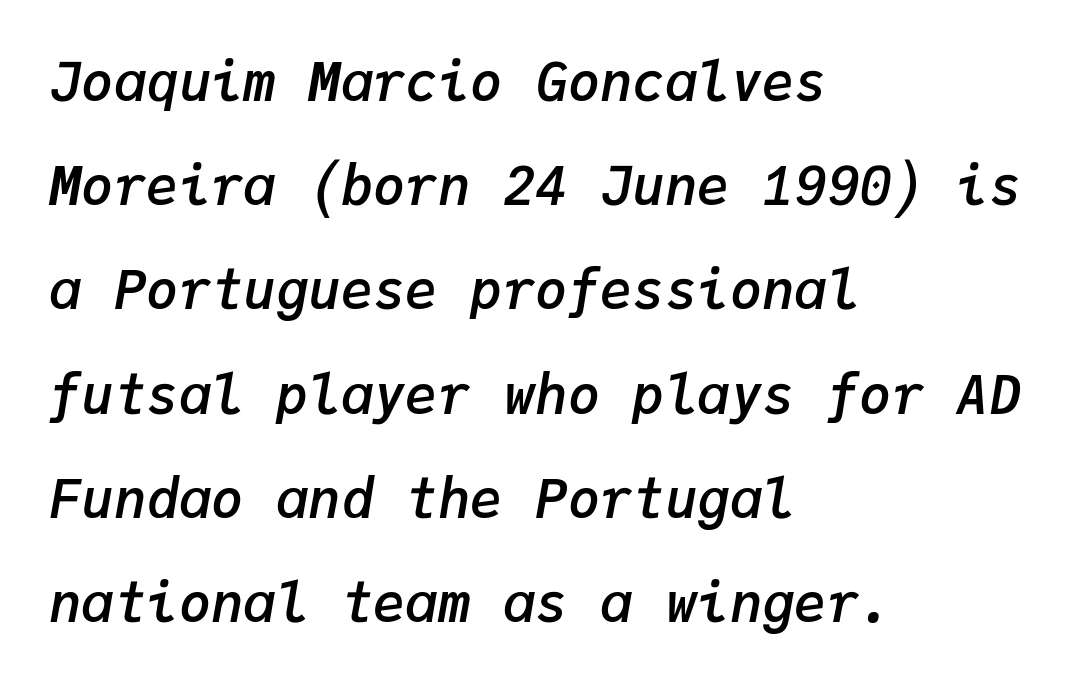
Q: Is the text bold? A: Semi-bold.
Q: Is the text italic (slanted)? A: Yes, it leans right by about 9 degrees.
Q: Is the text underlined? A: No.
Q: How is the paragraph aligned? A: Left-aligned.
Q: Is the spacing between letters normal or unusually wide? A: Normal.
Q: Is the spacing between lines tight, normal or loose? A: Loose.
Q: Width (condensed, normal, or wide)? A: Normal.
Q: Stroke contrast? A: Low.
Q: x-height? A: Medium.
Q: Monospaced? A: Yes.
